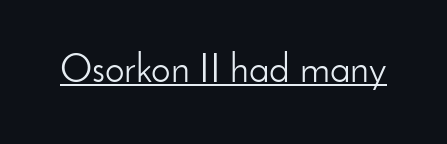
The face looks like a standard text weight, possibly lighter. The letters carry no serifs — their stems end cleanly without finishing strokes. If you drew a line through each stem, it would be perfectly vertical. This is underlined copy, the kind a proofreader might mark for attention. Is this a fixed-width face? No — the glyphs have proportional, varying widths. A typesetter would call this zero additional tracking.
